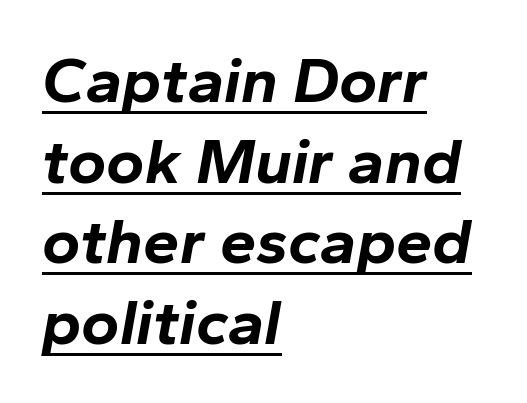
The image shows 65 px bold type, italic (leaning right); set left-aligned, line spacing 1.24x, normal letter spacing, underlined; low stroke contrast and a medium x-height.
